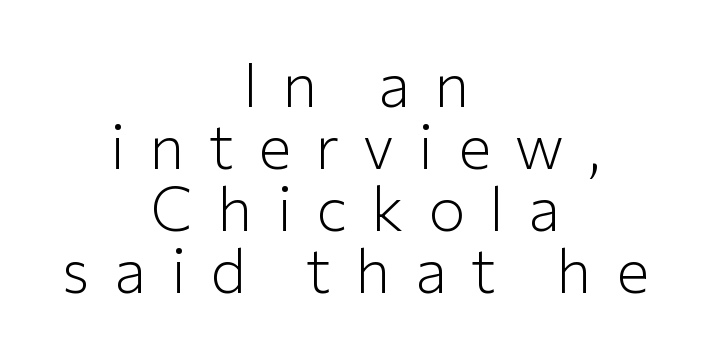
Q: Is the text bold? A: No.
Q: Is the text italic (slanted)? A: No, it is upright.
Q: Is the typeface a serif or a sans-serif typeface? A: Sans-serif.
Q: Is the text underlined? A: No.
Q: How is the paragraph aligned? A: Centered.
Q: Is the spacing between letters normal or unusually wide? A: Unusually wide.
Q: Is the spacing between lines tight, normal or loose? A: Tight.
Q: Width (condensed, normal, or wide)? A: Normal.
Q: Stroke contrast? A: Low.
Q: x-height? A: Medium.
Q: Monospaced? A: No.
